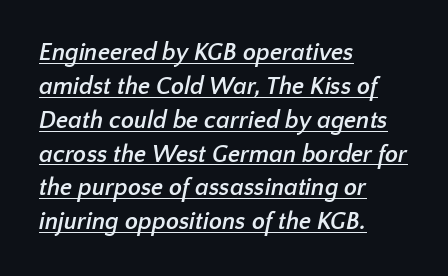
{"bold": "yes", "underline": "yes", "align": "left", "line_spacing": "normal", "line_spacing_ratio": 1.41, "letter_spacing": "normal", "letter_spacing_em": 0.0, "glyph_px": 24}
